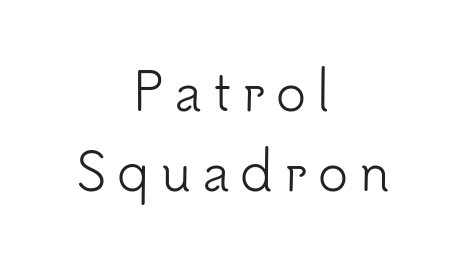
The font family rendered here belongs to the sans-serif group. The passage shown is typed in a proportional face where columns would drift. This is roman type, the default non-slanted kind. Look at the tracking — it's clearly loosened, letters drifting apart. What's the leading like? Ordinary, nothing unusual. Layout note: lines centered.
